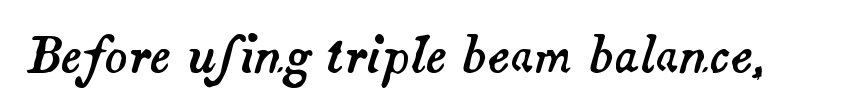
{"italic": "yes", "lean": "right", "slant_degrees": 14, "width": "normal", "stroke_contrast": "medium", "x_height": "small", "monospaced": "no", "underline": "no", "letter_spacing": "normal", "letter_spacing_em": 0.0, "glyph_px": 47}
